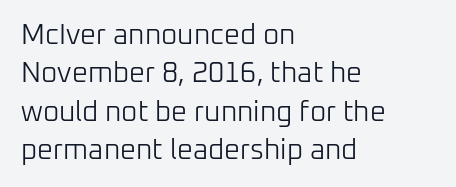
Q: Is the text bold? A: No.
Q: Is the text italic (slanted)? A: No, it is upright.
Q: Is the typeface a serif or a sans-serif typeface? A: Sans-serif.
Q: Is the text underlined? A: No.
Q: How is the paragraph aligned? A: Left-aligned.
Q: Is the spacing between letters normal or unusually wide? A: Normal.
Q: Is the spacing between lines tight, normal or loose? A: Normal.
Q: Width (condensed, normal, or wide)? A: Normal.
Q: Stroke contrast? A: Low.
Q: x-height? A: Medium.
Q: Monospaced? A: No.
